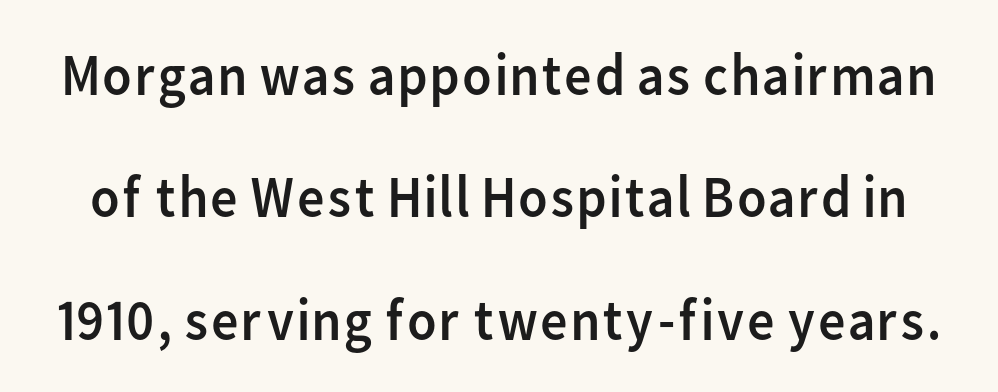
{"serif": "no", "italic": "no", "bold": "no", "weight": "regular", "width": "normal", "stroke_contrast": "low", "x_height": "medium", "monospaced": "no", "underline": "no", "line_spacing": "loose", "line_spacing_ratio": 2.04, "letter_spacing": "normal", "letter_spacing_em": 0.0, "glyph_px": 60}
